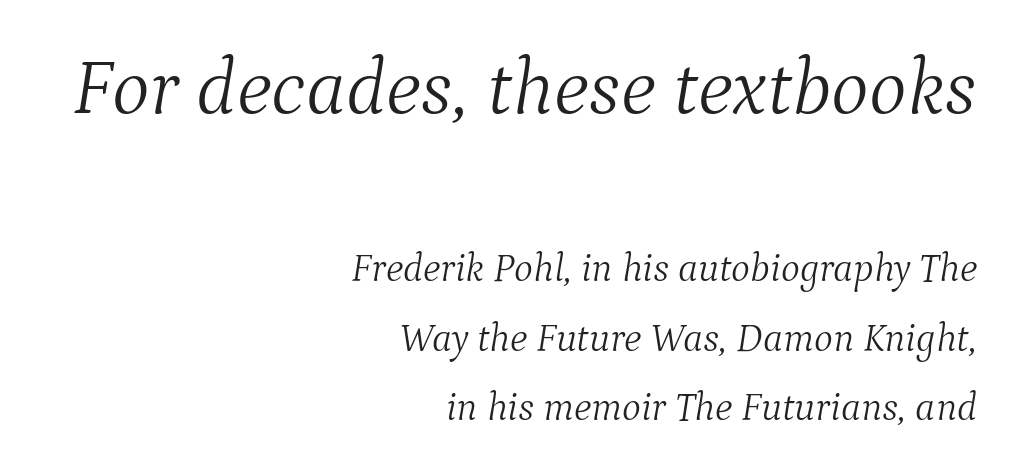
Spacing verdict: proportional, widths tailored to each character. The composition opens big and finishes small. The space beneath each line is pristine and unruled. Regarding serifs, this sample has them. Every row of glyphs terminates at an identical x-position on the right.
